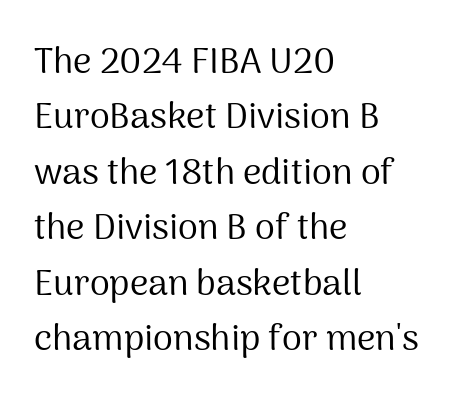
The font family rendered here belongs to the sans-serif group. One glance says typical: line gaps are just what's usual. The typeface has the unassuming heft of standard copy or less. The zone under the glyphs is completely vacant.
